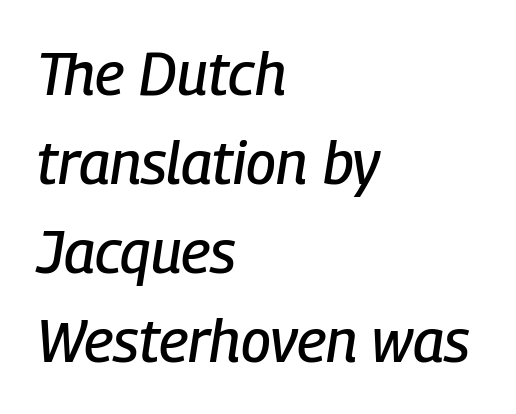
Character widths vary here, with narrow letters taking less room than wide ones. Does the lettering tilt? It does — this is italic. Caption: standard tracking, unaltered. Casual observation: everything's shoved over to the left. No word sits above an underline. The space between consecutive lines is moderate.
